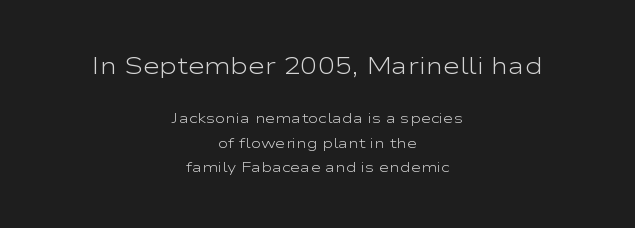
The image shows 23 px text type, upright; set centered, line spacing 1.74x, normal letter spacing, not underlined; the first (top) block is 1.64x larger.
